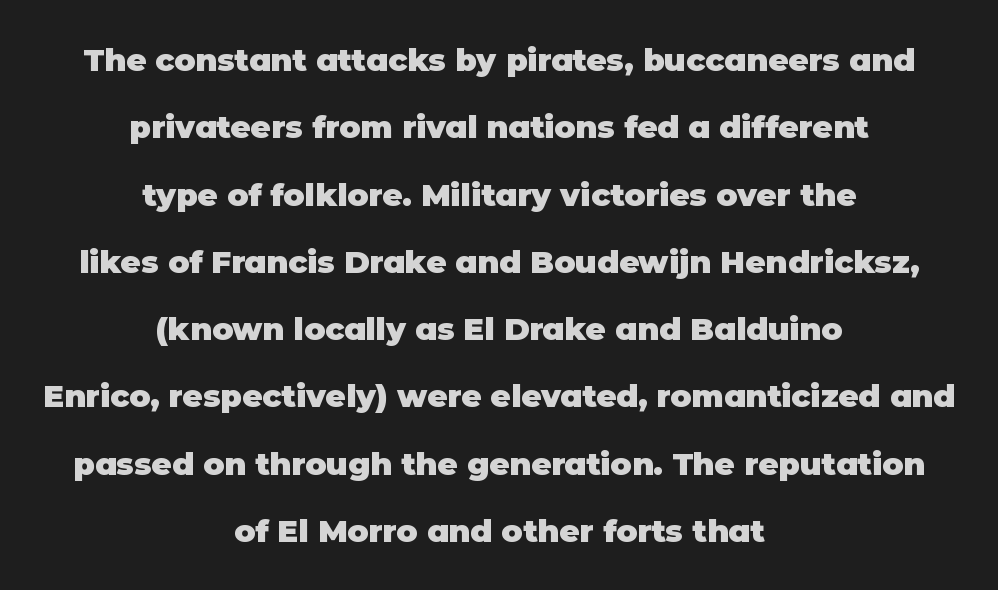
Q: Is the text bold? A: Yes.
Q: Is the text italic (slanted)? A: No, it is upright.
Q: Is the typeface a serif or a sans-serif typeface? A: Sans-serif.
Q: Is the text underlined? A: No.
Q: How is the paragraph aligned? A: Centered.
Q: Is the spacing between letters normal or unusually wide? A: Normal.
Q: Is the spacing between lines tight, normal or loose? A: Loose.
Q: Width (condensed, normal, or wide)? A: Normal.
Q: Stroke contrast? A: Low.
Q: x-height? A: Large.
Q: Monospaced? A: No.
